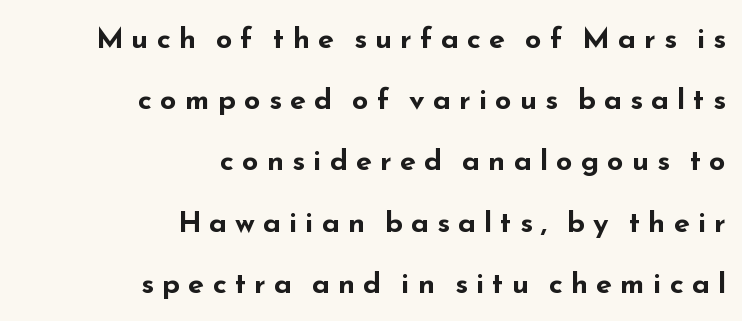
The image shows 29 px bold, wide sans-serif type, upright; set right-aligned, loose line spacing (2.11x), unusually wide letter spacing (+0.28 em), not underlined; low stroke contrast and a small x-height.
